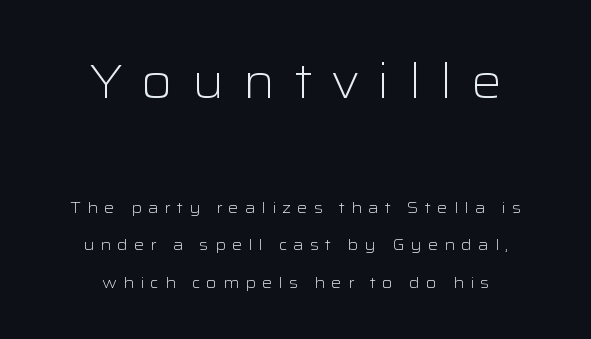
{"serif": "no", "italic": "no", "bold": "no", "weight": "light", "width": "wide", "stroke_contrast": "low", "x_height": "medium", "monospaced": "no", "underline": "no", "align": "center", "line_spacing": "loose", "line_spacing_ratio": 2.34, "letter_spacing": "wide", "letter_spacing_em": 0.38, "larger_block": "first", "size_ratio": 3.0, "glyph_px": 48}
